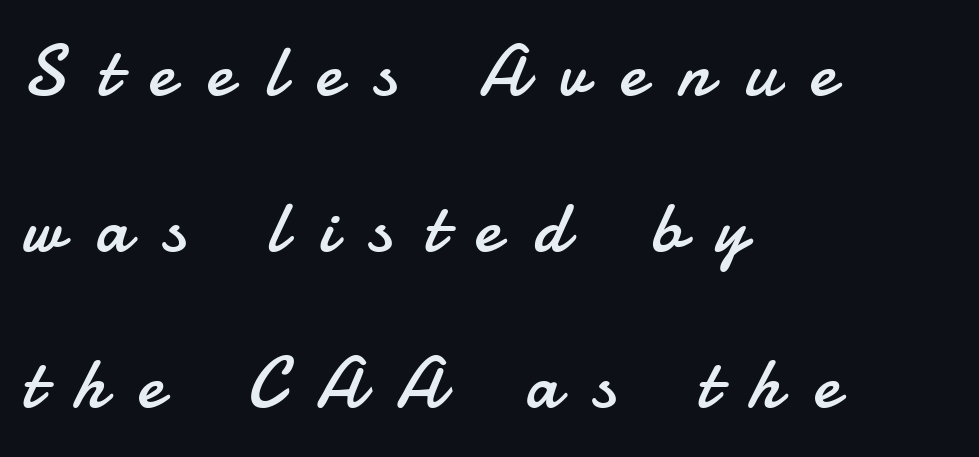
The image shows 72 px regular-weight sans-serif type; set left-aligned, loose line spacing (2.17x), unusually wide letter spacing (+0.46 em), not underlined; low stroke contrast and a small x-height.
